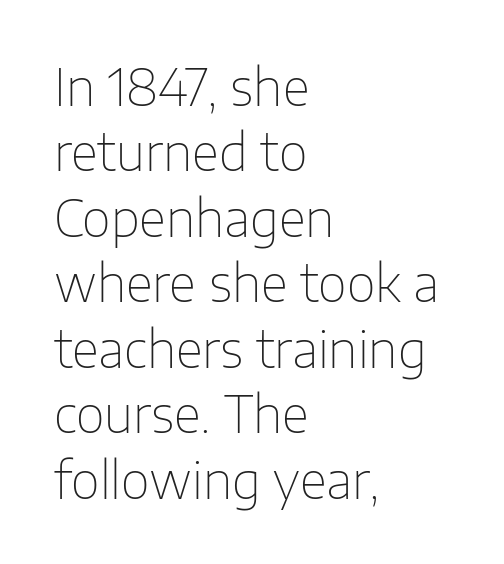
Q: Is the text bold? A: No.
Q: Is the text italic (slanted)? A: No, it is upright.
Q: Is the typeface a serif or a sans-serif typeface? A: Sans-serif.
Q: Is the text underlined? A: No.
Q: How is the paragraph aligned? A: Left-aligned.
Q: Is the spacing between letters normal or unusually wide? A: Normal.
Q: Is the spacing between lines tight, normal or loose? A: Normal.
Q: Width (condensed, normal, or wide)? A: Normal.
Q: Stroke contrast? A: Low.
Q: x-height? A: Medium.
Q: Monospaced? A: No.
